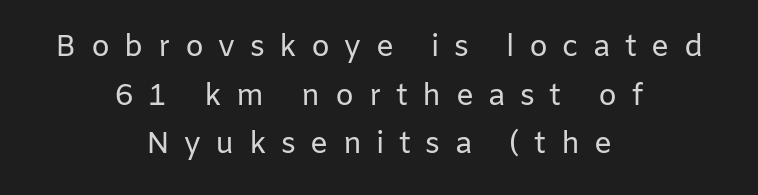
The image shows 30 px regular-weight sans-serif type, upright; set centered, normal line spacing (1.62x), unusually wide letter spacing (+0.48 em), not underlined; low stroke contrast and a medium x-height.
